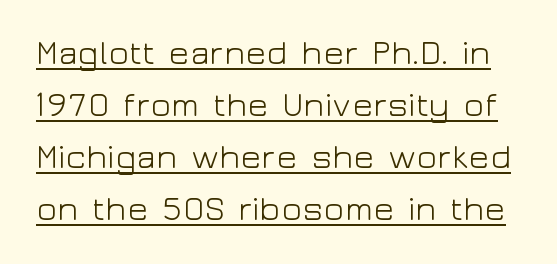
Q: Is the text bold? A: No.
Q: Is the text italic (slanted)? A: No, it is upright.
Q: Is the typeface a serif or a sans-serif typeface? A: Sans-serif.
Q: Is the text underlined? A: Yes.
Q: Is the spacing between letters normal or unusually wide? A: Normal.
Q: Is the spacing between lines tight, normal or loose? A: Normal.
Q: Width (condensed, normal, or wide)? A: Wide.
Q: Stroke contrast? A: Low.
Q: x-height? A: Medium.
Q: Monospaced? A: No.
